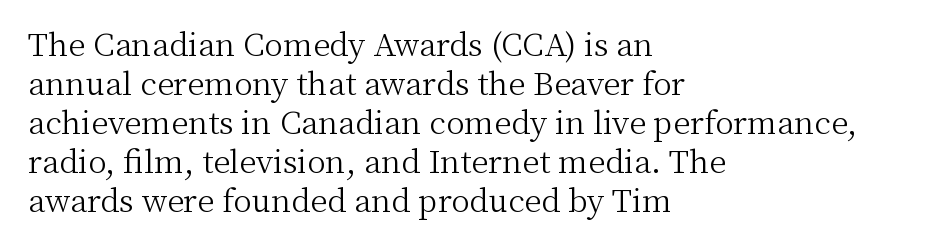
The image shows 31 px light serif type, upright; set left-aligned, normal line spacing (1.26x), normal letter spacing, not underlined; medium stroke contrast and a medium x-height.
